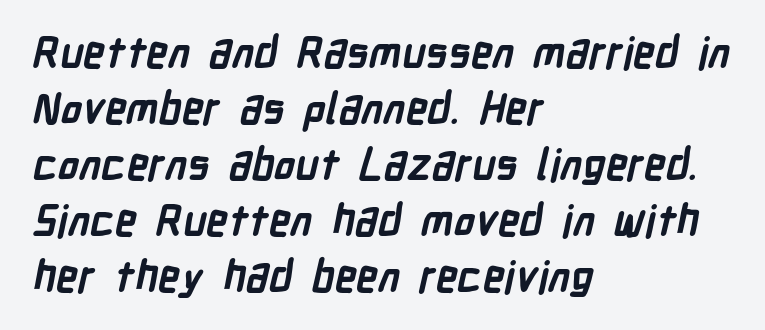
The image shows 43 px semibold, condensed sans-serif type; set left-aligned, normal line spacing (1.3x), normal letter spacing, not underlined; low stroke contrast and a medium x-height.
